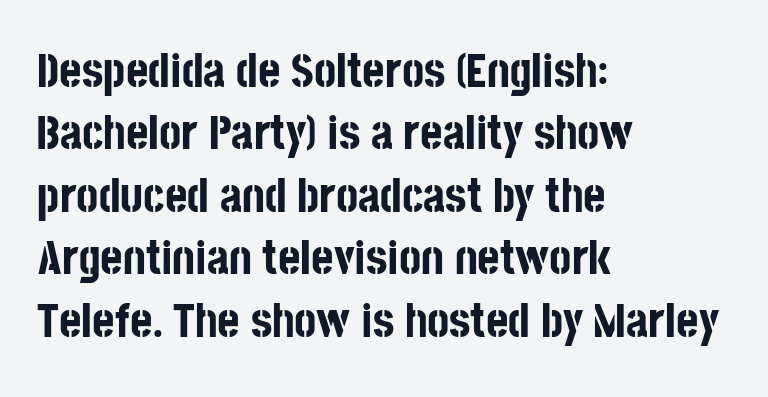
Typographically, this falls in the sans-serif category. Every row of glyphs begins at an identical x-position on the left. Leading: standard. Is the type bold? Yes — the strokes are clearly thick and heavy. Varying glyph widths throughout — classic text-font behaviour. Beneath every word, the page is bare.
